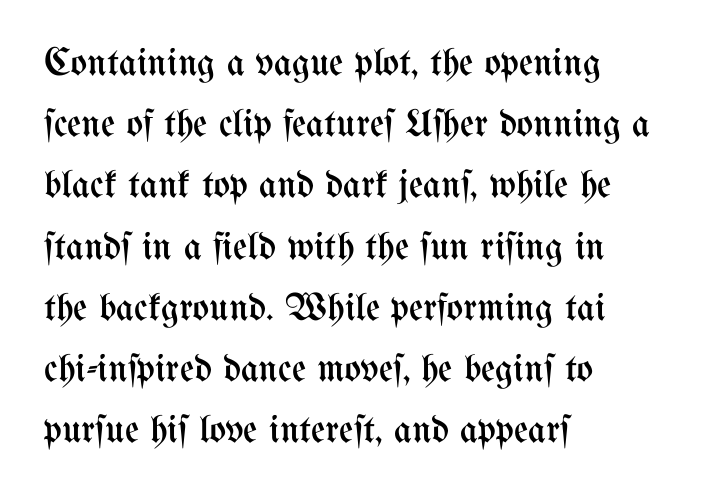
The image shows 39 px regular-weight, condensed type, upright; set left-aligned, normal line spacing (1.57x), normal letter spacing, not underlined; medium stroke contrast and a medium x-height.
